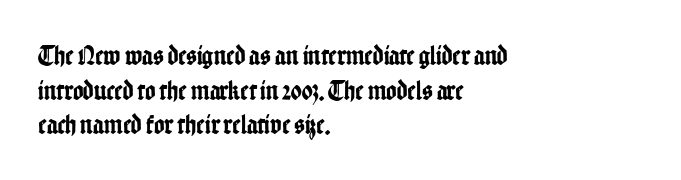
This rendering features lettering with no underline. Note the varied advance widths — an 'i' is clearly narrower than an 'm'. Teacher's note: observe the even left margin — that is flush-left alignment. Font category for this specimen: sans-serif.
